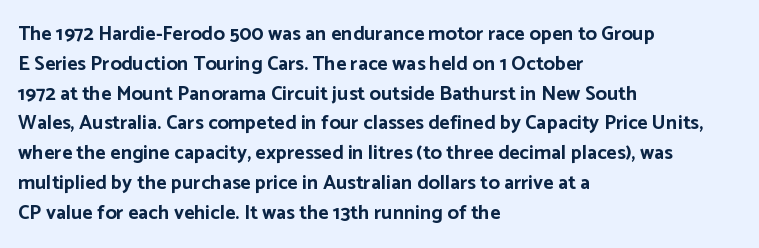
Q: Is the text bold? A: Yes.
Q: Is the text italic (slanted)? A: No, it is upright.
Q: Is the text underlined? A: No.
Q: How is the paragraph aligned? A: Left-aligned.
Q: Is the spacing between letters normal or unusually wide? A: Normal.
Q: Is the spacing between lines tight, normal or loose? A: Normal.
